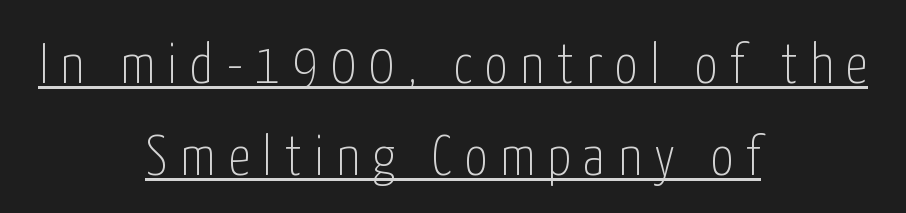
The words here are underlined. A light-to-regular cut is what we see here. What's the leading like? Ordinary, nothing unusual. The characters display no serif detailing; their extremities are plain. Think of a printed novel: that variable character pitch is what you see here. The letters stand upright; this is a roman face.
